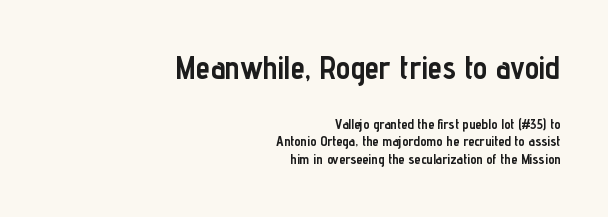
The image shows 32 px semibold, condensed sans-serif type, upright; set right-aligned, normal line spacing (1.28x), normal letter spacing, not underlined; the first (top) block is 2.29x larger; low stroke contrast and a medium x-height.
